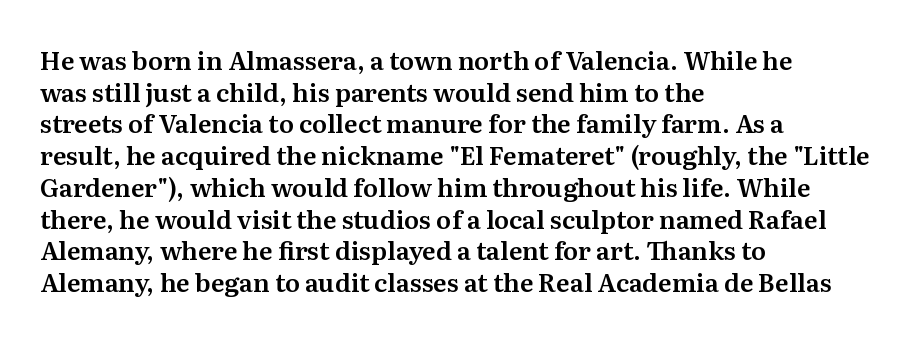
The image shows 25 px text type, upright; set left-aligned, normal line spacing (1.27x), normal letter spacing, not underlined.
